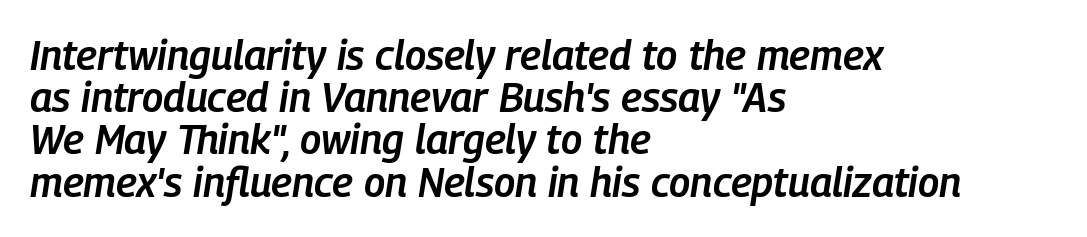
Q: Is the text bold? A: Semi-bold.
Q: Is the text italic (slanted)? A: Yes, it leans right by about 9 degrees.
Q: Is the text underlined? A: No.
Q: How is the paragraph aligned? A: Left-aligned.
Q: Is the spacing between letters normal or unusually wide? A: Normal.
Q: Is the spacing between lines tight, normal or loose? A: Tight.
Q: Width (condensed, normal, or wide)? A: Condensed.
Q: Stroke contrast? A: Low.
Q: x-height? A: Medium.
Q: Monospaced? A: No.
